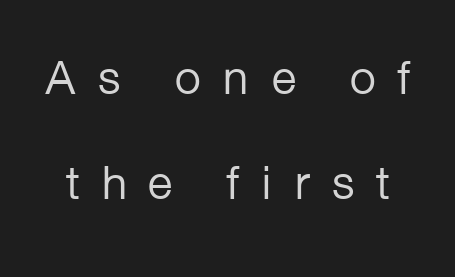
The image shows 48 px regular-weight sans-serif type, upright; set loose line spacing (2.19x), unusually wide letter spacing (+0.42 em), not underlined; low stroke contrast and a medium x-height.
